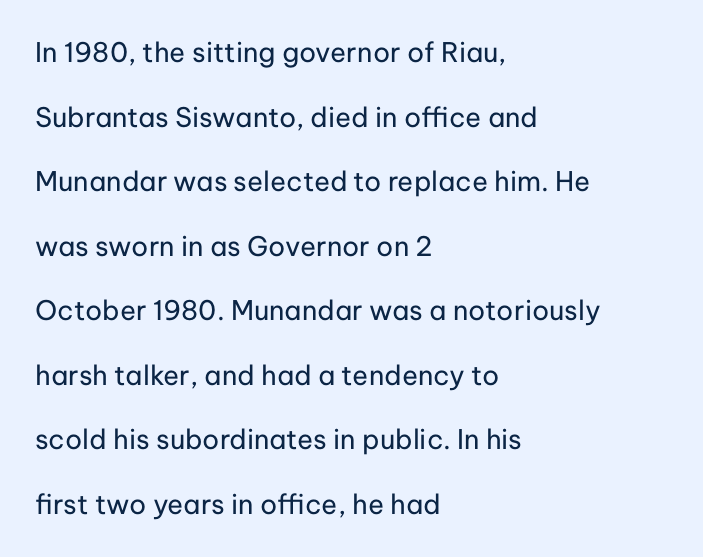
Compared with a typical body face, this is equally light or lighter still. Default kerning and tracking; the words read as compact shapes. The text block is weighted toward the left margin, trailing off unevenly rightward. Designer's note — italics off, roman on.
